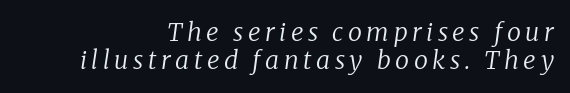
{"italic": "yes", "lean": "right", "slant_degrees": 8, "bold": "no", "underline": "no", "align": "right", "line_spacing": "tight", "line_spacing_ratio": 1.14, "glyph_px": 25}
